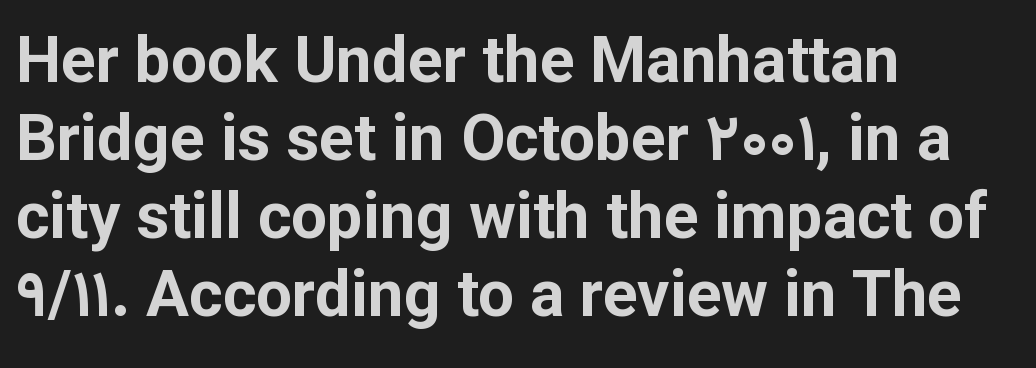
Q: Is the text bold? A: Yes.
Q: Is the text italic (slanted)? A: No, it is upright.
Q: Is the typeface a serif or a sans-serif typeface? A: Sans-serif.
Q: Is the text underlined? A: No.
Q: How is the paragraph aligned? A: Left-aligned.
Q: Is the spacing between letters normal or unusually wide? A: Normal.
Q: Width (condensed, normal, or wide)? A: Normal.
Q: Stroke contrast? A: Low.
Q: x-height? A: Medium.
Q: Monospaced? A: No.
